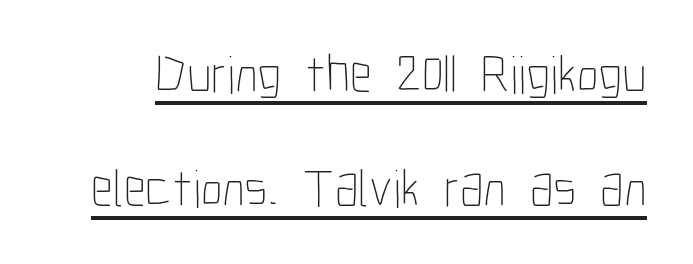
Heaviness? Minimal to ordinary, like unemphasized prose. Think of a printed novel: that variable character pitch is what you see here. You can tell it's not italic because the verticals are truly vertical. Underlined type. In terms of leading, this rendering errs on the spacious side. This rendering leaves character spacing at its baseline value.
